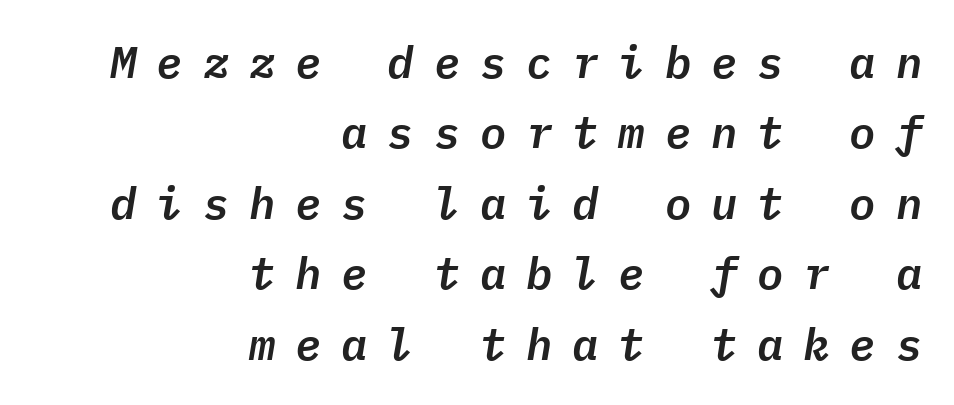
Q: Is the text italic (slanted)? A: Yes, it leans right by about 9 degrees.
Q: Is the text underlined? A: No.
Q: How is the paragraph aligned? A: Right-aligned.
Q: Is the spacing between letters normal or unusually wide? A: Unusually wide.
Q: Is the spacing between lines tight, normal or loose? A: Normal.
Q: Width (condensed, normal, or wide)? A: Normal.
Q: Stroke contrast? A: Low.
Q: x-height? A: Medium.
Q: Monospaced? A: Yes.
